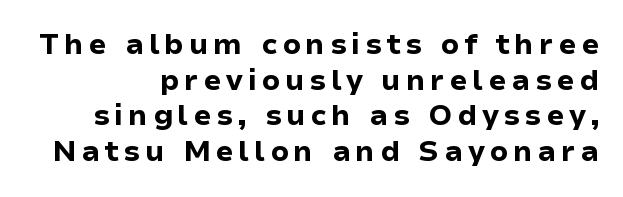
Q: Is the text bold? A: Yes.
Q: Is the text italic (slanted)? A: No, it is upright.
Q: Is the typeface a serif or a sans-serif typeface? A: Sans-serif.
Q: Is the text underlined? A: No.
Q: How is the paragraph aligned? A: Right-aligned.
Q: Width (condensed, normal, or wide)? A: Normal.
Q: Stroke contrast? A: Low.
Q: x-height? A: Medium.
Q: Monospaced? A: No.
